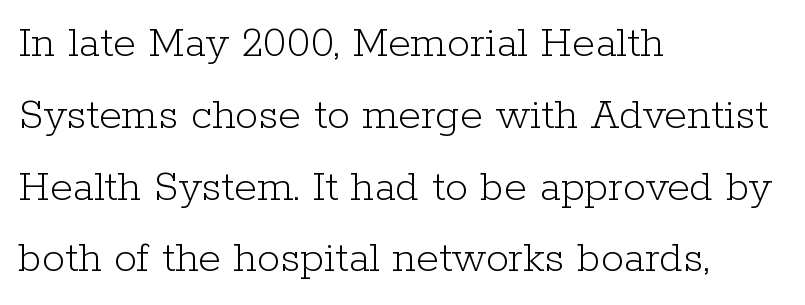
The typesetting does not lean heavy: it is not bold. Quick note: interline space is typical. The foot of each line stays bare and open. You can tell from the footed stems that serif type was used. Between one letter and the next there's only the usual sliver of space. Character widths vary here, with narrow letters taking less room than wide ones.
